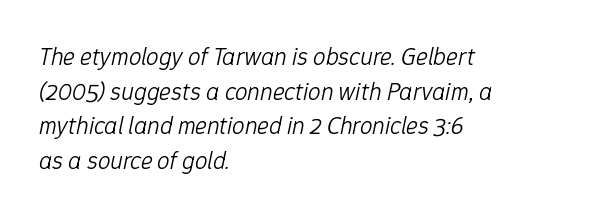
Q: Is the text bold? A: No.
Q: Is the text italic (slanted)? A: Yes, it leans right by about 12 degrees.
Q: Is the text underlined? A: No.
Q: How is the paragraph aligned? A: Left-aligned.
Q: Is the spacing between letters normal or unusually wide? A: Normal.
Q: Is the spacing between lines tight, normal or loose? A: Normal.
